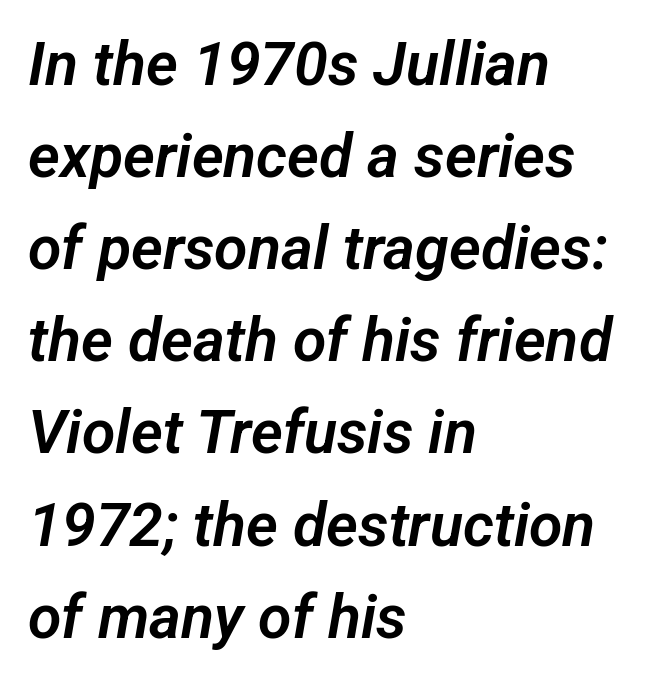
The image shows 61 px sans-serif type; set left-aligned, normal line spacing (1.51x), normal letter spacing, not underlined; low stroke contrast and a medium x-height.
